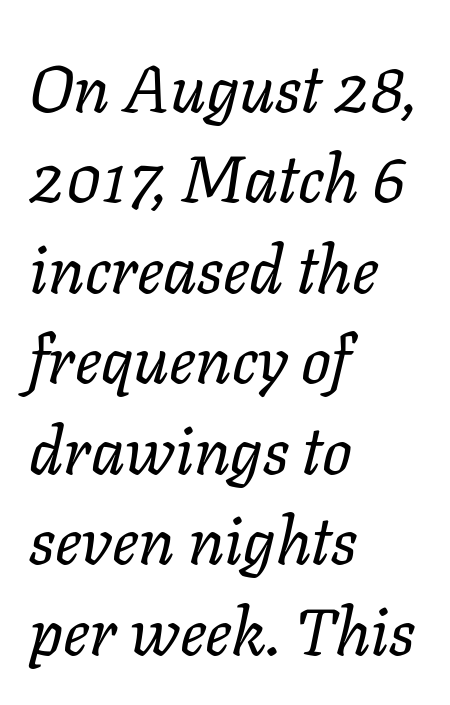
Characters are canted at an angle relative to the baseline's perpendicular. Quick note: interline space is typical. These lines are set flush left with a ragged right edge. The glyphs are unaccompanied by any horizontal stroke below them. The typeface has the unassuming heft of standard copy or less.
